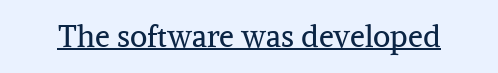
The typography opts for an upright posture over an oblique one. A serif font was chosen for this passage. The horizontal fit of the characters is conventional and even. Character widths vary here, with narrow letters taking less room than wide ones.
